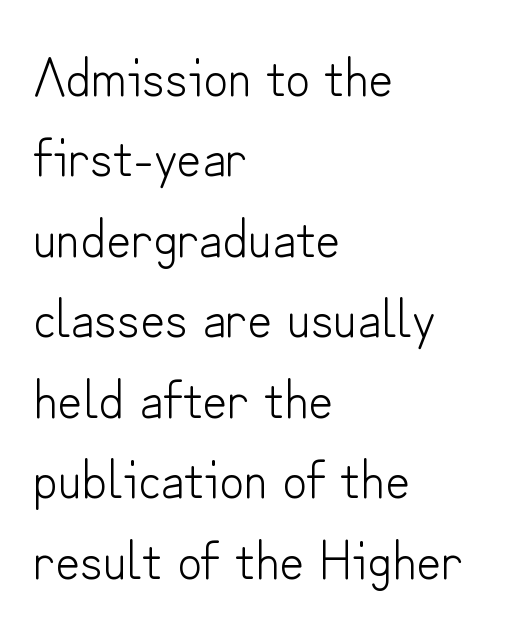
{"serif": "no", "italic": "no", "bold": "no", "weight": "light", "width": "normal", "stroke_contrast": "low", "x_height": "small", "monospaced": "no", "underline": "no", "align": "left", "line_spacing": "normal", "line_spacing_ratio": 1.49, "letter_spacing": "normal", "letter_spacing_em": 0.0, "glyph_px": 54}
